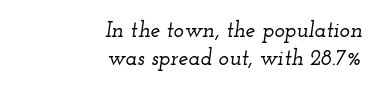
The image shows 22 px text type, italic (leaning right); set right-aligned, normal line spacing (1.26x), normal letter spacing, not underlined.
